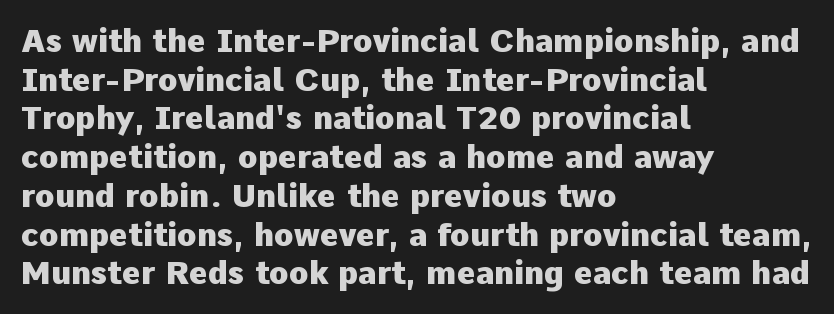
{"serif": "no", "italic": "no", "bold": "yes", "weight": "heavy", "width": "normal", "stroke_contrast": "low", "x_height": "medium", "monospaced": "no", "underline": "no", "align": "left", "line_spacing_ratio": 1.21, "letter_spacing": "normal", "letter_spacing_em": 0.0, "glyph_px": 32}
